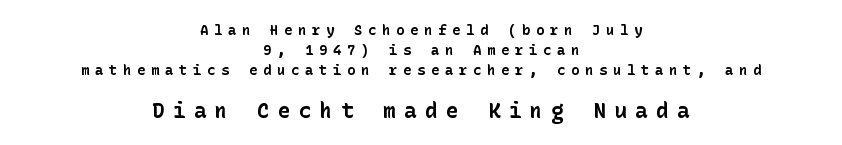
It's the straight-up-and-down kind of type. Character size in the trailing block exceeds that of the leading block. Students, this is bold: see how much ink each stroke carries. Glyph-to-glyph distance is far greater than everyday printed text.
